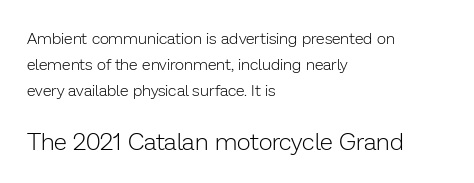
{"italic": "no", "bold": "no", "underline": "no", "align": "left", "line_spacing": "normal", "line_spacing_ratio": 1.64, "letter_spacing": "normal", "letter_spacing_em": 0.0, "larger_block": "second", "size_ratio": 1.5, "glyph_px": 24}
